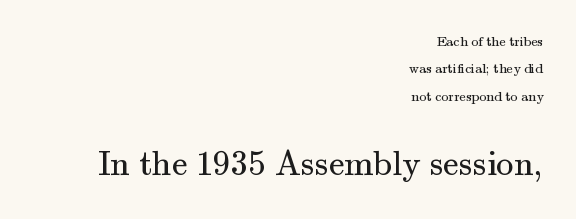
The image shows 35 px regular-weight serif type, upright; set right-aligned, loose line spacing (1.96x), normal letter spacing, not underlined; the second (bottom) block is 2.5x larger; medium stroke contrast and a small x-height.
